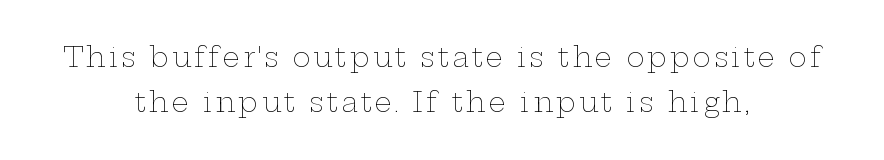
Rendered with straight, roman letterforms. The glyphs are unaccompanied by any horizontal stroke below them. Vertical spacing — default. Caption: multi-line text, centered on the measure. Heft: none added — not bold.
